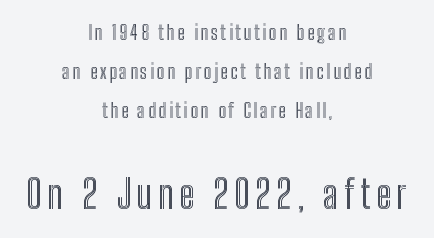
{"italic": "no", "width": "condensed", "x_height": "medium", "monospaced": "no", "underline": "no", "align": "center", "line_spacing": "loose", "line_spacing_ratio": 1.95, "larger_block": "second", "size_ratio": 2.0, "glyph_px": 40}
